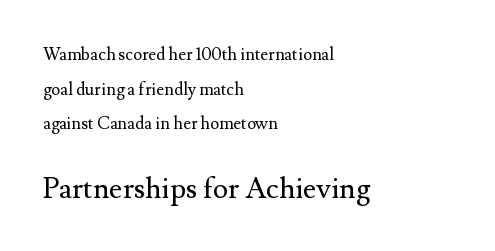
{"serif": "yes", "italic": "no", "bold": "no", "weight": "regular", "width": "normal", "stroke_contrast": "medium", "x_height": "small", "monospaced": "no", "underline": "no", "align": "left", "line_spacing": "loose", "line_spacing_ratio": 2.03, "letter_spacing": "normal", "letter_spacing_em": 0.0, "larger_block": "second", "size_ratio": 1.71, "glyph_px": 29}
